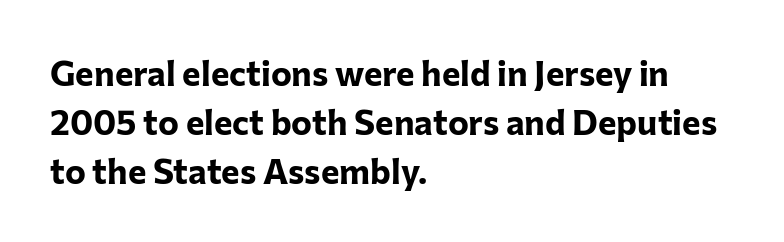
Q: Is the text bold? A: Yes.
Q: Is the text italic (slanted)? A: No, it is upright.
Q: Is the typeface a serif or a sans-serif typeface? A: Sans-serif.
Q: Is the text underlined? A: No.
Q: How is the paragraph aligned? A: Left-aligned.
Q: Is the spacing between letters normal or unusually wide? A: Normal.
Q: Is the spacing between lines tight, normal or loose? A: Normal.
Q: Width (condensed, normal, or wide)? A: Normal.
Q: Stroke contrast? A: Low.
Q: x-height? A: Medium.
Q: Monospaced? A: No.
